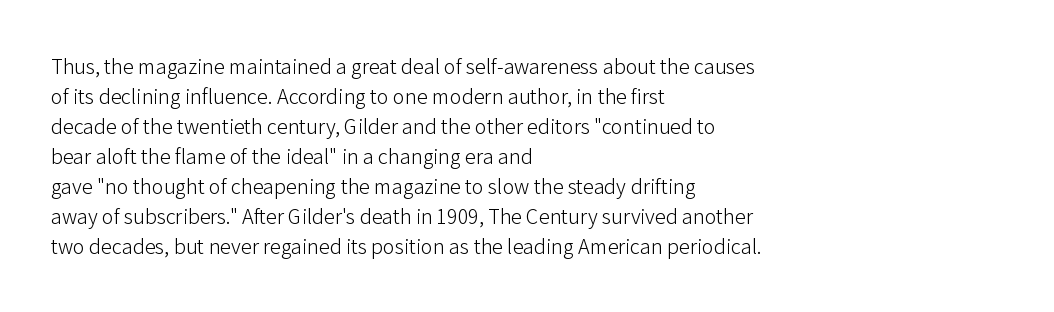
The image shows 22 px text type, upright; set left-aligned, normal line spacing (1.36x), normal letter spacing, not underlined.
